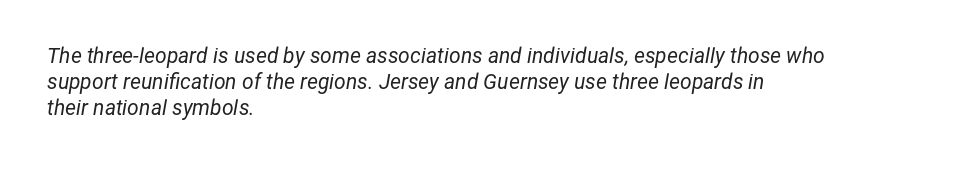
The image shows 21 px text type, italic (leaning right); set left-aligned, line spacing 1.24x, normal letter spacing, not underlined.
